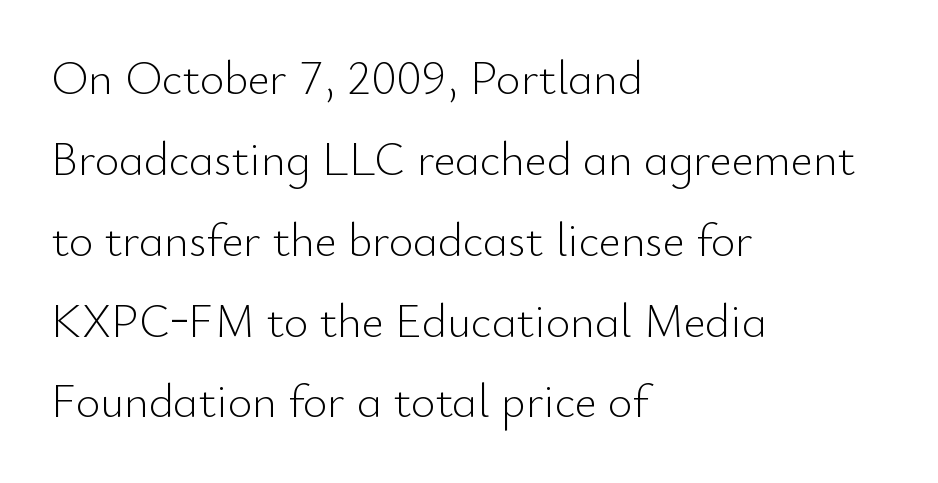
The image shows 47 px light sans-serif type, upright; set left-aligned, line spacing 1.72x, normal letter spacing, not underlined; low stroke contrast and a small x-height.
